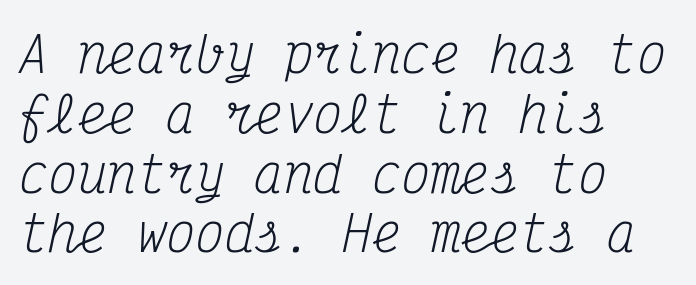
Q: Is the text bold? A: No.
Q: Is the text italic (slanted)? A: Yes, it leans right by about 12 degrees.
Q: Is the typeface a serif or a sans-serif typeface? A: Serif.
Q: Is the text underlined? A: No.
Q: How is the paragraph aligned? A: Left-aligned.
Q: Is the spacing between letters normal or unusually wide? A: Normal.
Q: Width (condensed, normal, or wide)? A: Condensed.
Q: Stroke contrast? A: Medium.
Q: x-height? A: Medium.
Q: Monospaced? A: Yes.
